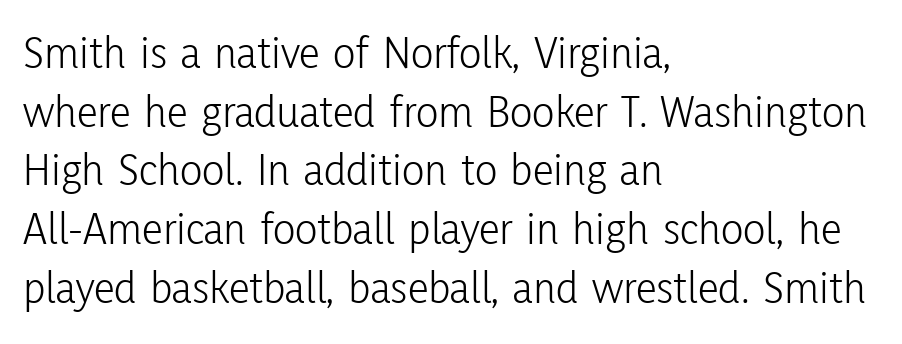
Q: Is the text bold? A: No.
Q: Is the text italic (slanted)? A: No, it is upright.
Q: Is the typeface a serif or a sans-serif typeface? A: Sans-serif.
Q: Is the text underlined? A: No.
Q: How is the paragraph aligned? A: Left-aligned.
Q: Is the spacing between letters normal or unusually wide? A: Normal.
Q: Is the spacing between lines tight, normal or loose? A: Normal.
Q: Width (condensed, normal, or wide)? A: Condensed.
Q: Stroke contrast? A: Low.
Q: x-height? A: Medium.
Q: Monospaced? A: No.
